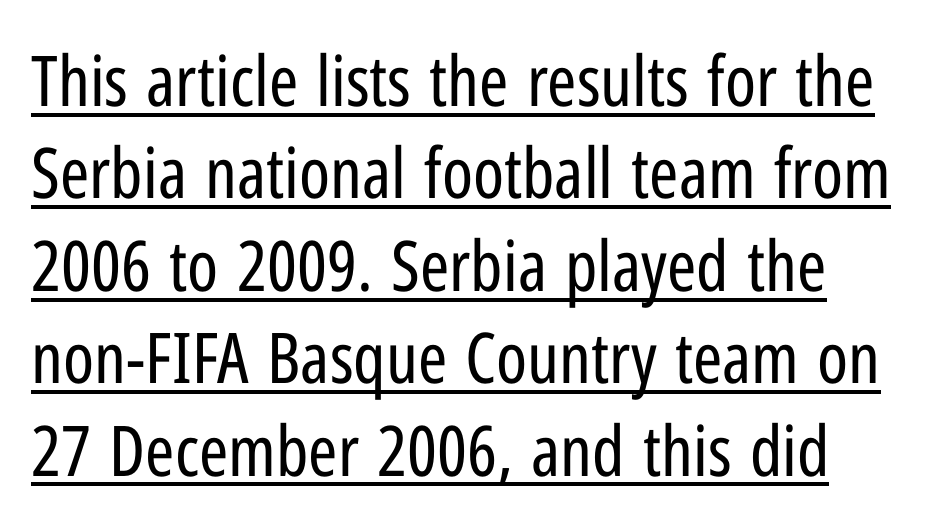
Leading matches the norm, producing a regular column. Tracking value appears to be zero — textbook default spacing. The passage shown is underscored from start to finish. The typesetting does not lean heavy: it is not bold. Rendered with straight, roman letterforms.
